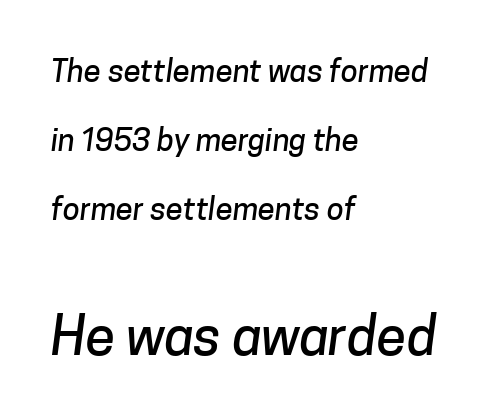
The image shows 54 px sans-serif type; set left-aligned, loose line spacing (2.22x), normal letter spacing, not underlined; the second (bottom) block is 1.74x larger; low stroke contrast and a medium x-height.
